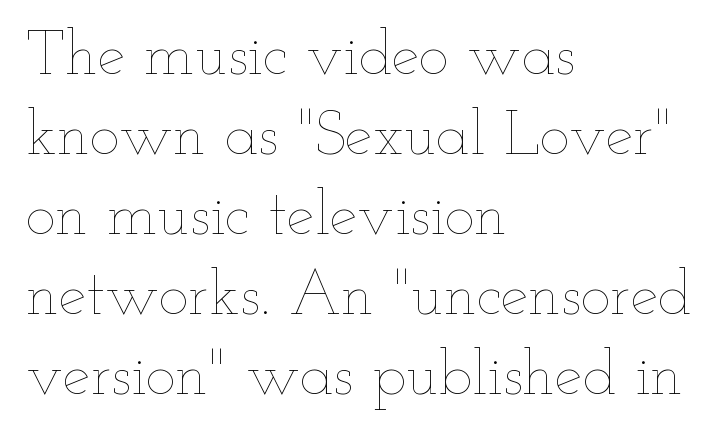
{"italic": "no", "bold": "no", "weight": "thin", "width": "wide", "stroke_contrast": "low", "x_height": "small", "monospaced": "no", "underline": "no", "align": "left", "line_spacing": "normal", "line_spacing_ratio": 1.27, "letter_spacing": "normal", "letter_spacing_em": 0.0, "glyph_px": 63}
